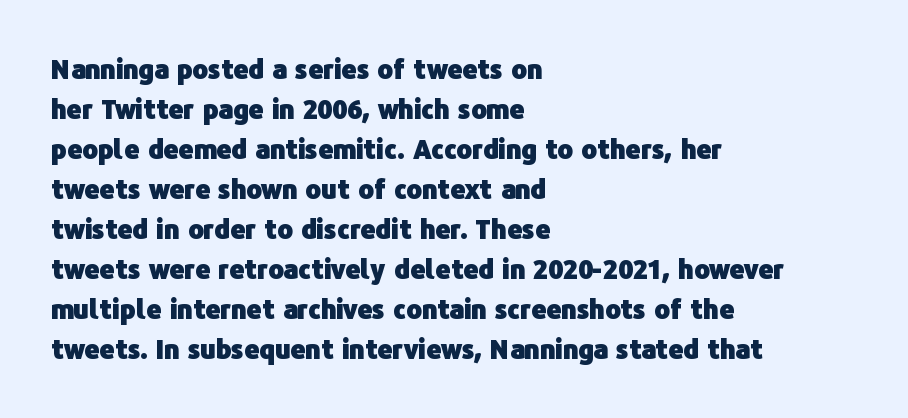
{"italic": "no", "bold": "yes", "underline": "no", "align": "left", "line_spacing": "normal", "line_spacing_ratio": 1.54, "letter_spacing": "normal", "letter_spacing_em": 0.0, "glyph_px": 26}
